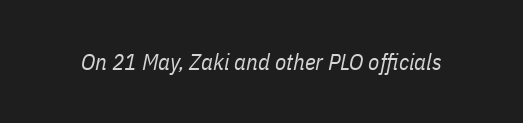
Q: Is the text bold? A: No.
Q: Is the text italic (slanted)? A: Yes, it leans right by about 11 degrees.
Q: Is the text underlined? A: No.
Q: Is the spacing between letters normal or unusually wide? A: Normal.
